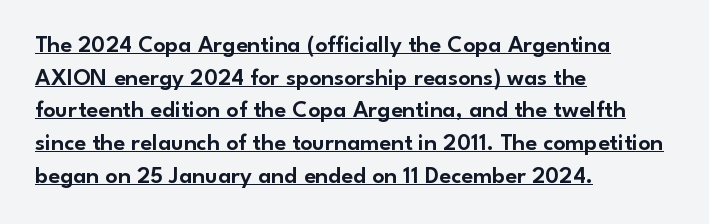
The image shows 24 px text type, upright; set left-aligned, normal line spacing (1.36x), normal letter spacing, underlined.
